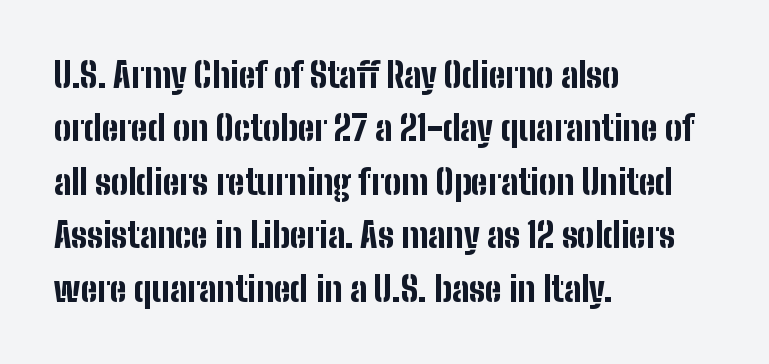
Q: Is the text bold? A: Yes.
Q: Is the text italic (slanted)? A: No, it is upright.
Q: Is the typeface a serif or a sans-serif typeface? A: Sans-serif.
Q: Is the text underlined? A: No.
Q: How is the paragraph aligned? A: Left-aligned.
Q: Is the spacing between letters normal or unusually wide? A: Normal.
Q: Is the spacing between lines tight, normal or loose? A: Normal.
Q: Width (condensed, normal, or wide)? A: Condensed.
Q: Stroke contrast? A: Low.
Q: x-height? A: Medium.
Q: Monospaced? A: No.
